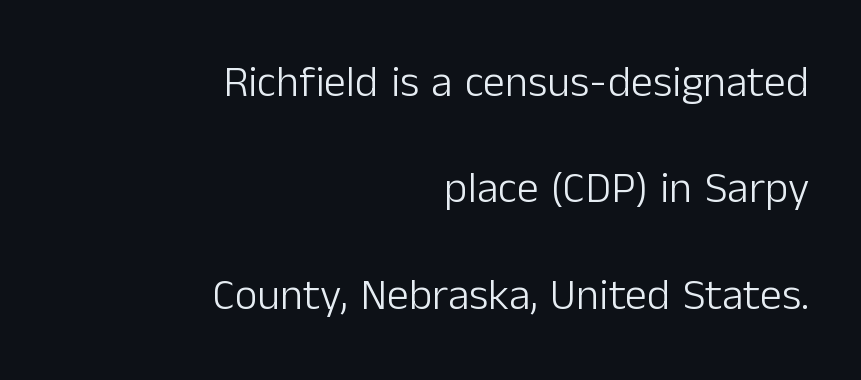
Rows of type keep a wide berth in the vertical direction. The ragged edge is on the left, which tells us the setting is flush right. Characters follow at the spacing the type designer built in. Do the characters align in a grid? No, the font is proportional. The type family on display is of the sans-serif kind.
